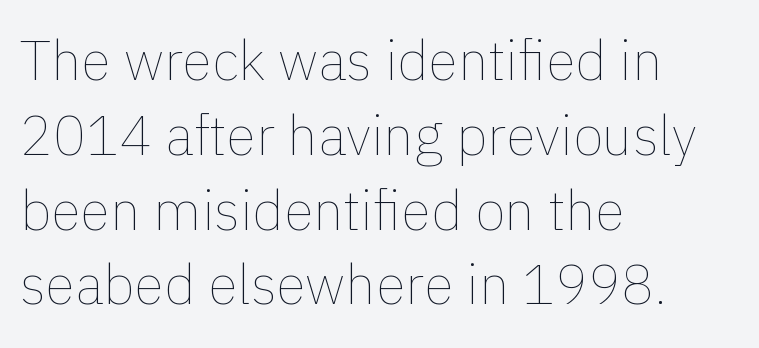
The font's upright variant was chosen for this text. Visually the block forms a straight wall on the left and a jagged coastline on the right. Underlining? Definitely not there. Students, note that the glyphs here touch the page at normal intervals. Looks like regular typesetting: each glyph gets only the width it needs.
